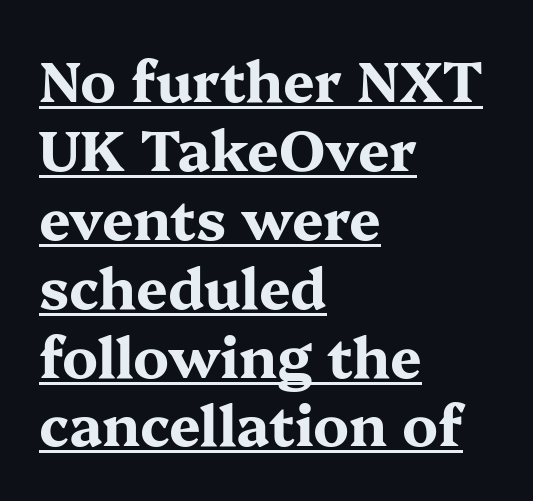
You can tell it's not italic because the verticals are truly vertical. The typeface chosen for these lines features serifs. Nobody touched the tracking dial on this one. This is underlined copy, the kind a proofreader might mark for attention. Line starts are locked; line ends wander. A typesetter would call this proportional, since set widths differ per character.
